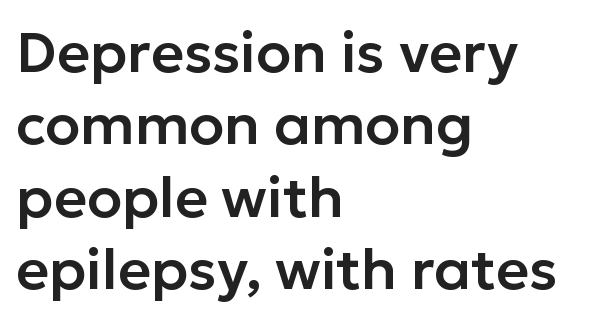
Do the characters align in a grid? No, the font is proportional. Observe the ordinary spacing: letters are neighbours, not strangers. The letters carry no serifs — their stems end cleanly without finishing strokes. Underlining? Definitely not there.
